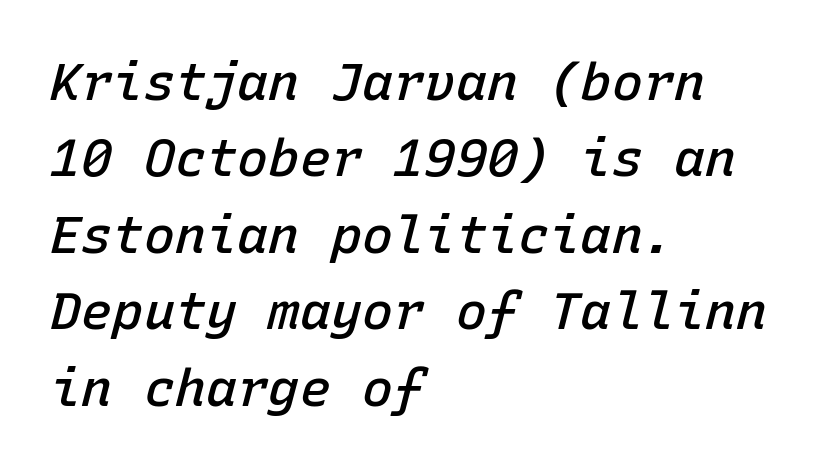
Q: Is the text bold? A: Semi-bold.
Q: Is the text italic (slanted)? A: Yes, it leans right by about 15 degrees.
Q: Is the text underlined? A: No.
Q: How is the paragraph aligned? A: Left-aligned.
Q: Is the spacing between letters normal or unusually wide? A: Normal.
Q: Is the spacing between lines tight, normal or loose? A: Normal.
Q: Width (condensed, normal, or wide)? A: Normal.
Q: Stroke contrast? A: Low.
Q: x-height? A: Medium.
Q: Monospaced? A: Yes.
